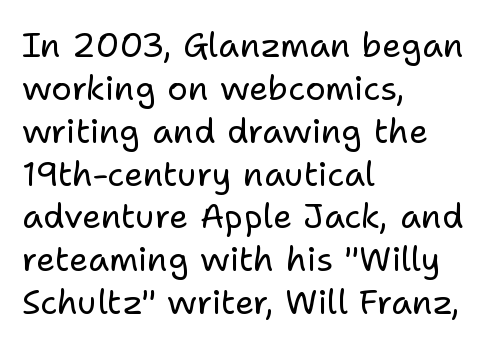
The letters advance in unequal steps, a hallmark of proportional type. Descender tails drop into unmarked territory. Leading matches the norm, producing a regular column. The lines are quadded left. The tracking reads as untouched default to a designer's eye. Are there feet on the stems? There aren't — it's a sans.
